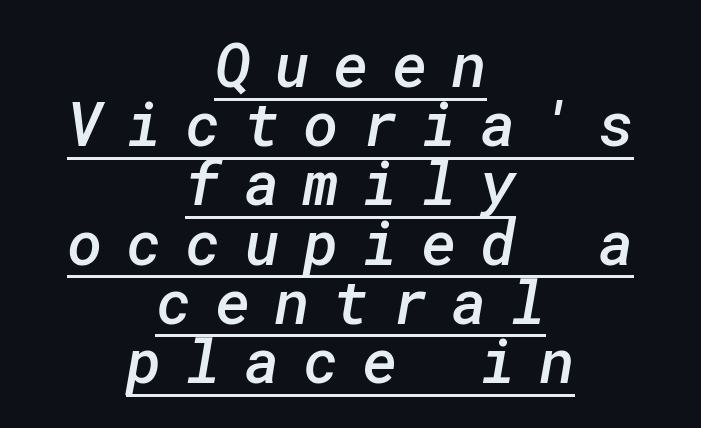
Q: Is the text bold? A: Semi-bold.
Q: Is the typeface a serif or a sans-serif typeface? A: Sans-serif.
Q: Is the text underlined? A: Yes.
Q: How is the paragraph aligned? A: Centered.
Q: Is the spacing between letters normal or unusually wide? A: Unusually wide.
Q: Is the spacing between lines tight, normal or loose? A: Tight.
Q: Width (condensed, normal, or wide)? A: Normal.
Q: Stroke contrast? A: Low.
Q: x-height? A: Medium.
